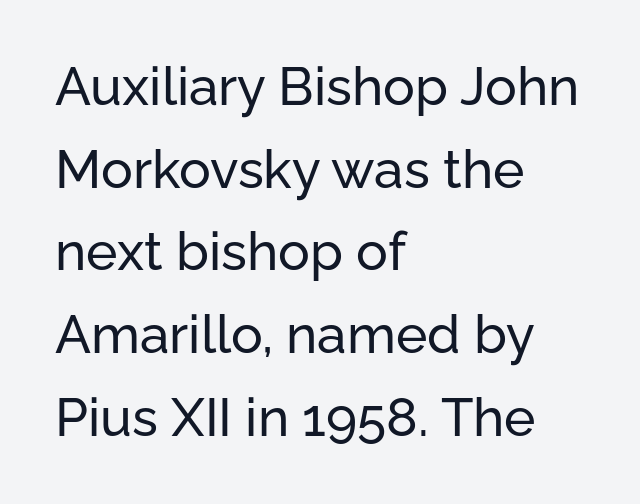
Q: Is the text italic (slanted)? A: No, it is upright.
Q: Is the typeface a serif or a sans-serif typeface? A: Sans-serif.
Q: Is the text underlined? A: No.
Q: How is the paragraph aligned? A: Left-aligned.
Q: Is the spacing between letters normal or unusually wide? A: Normal.
Q: Is the spacing between lines tight, normal or loose? A: Normal.
Q: Width (condensed, normal, or wide)? A: Normal.
Q: Stroke contrast? A: Low.
Q: x-height? A: Medium.
Q: Monospaced? A: No.
